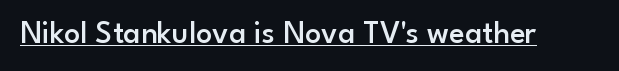
Q: Is the text bold? A: Semi-bold.
Q: Is the text italic (slanted)? A: No, it is upright.
Q: Is the typeface a serif or a sans-serif typeface? A: Sans-serif.
Q: Is the text underlined? A: Yes.
Q: Is the spacing between letters normal or unusually wide? A: Normal.
Q: Width (condensed, normal, or wide)? A: Normal.
Q: Stroke contrast? A: Low.
Q: x-height? A: Small.
Q: Monospaced? A: No.
